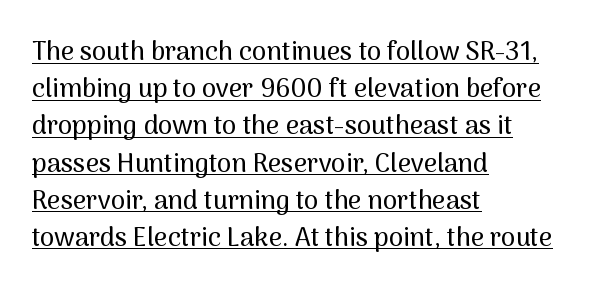
The image shows 26 px text type, upright; set left-aligned, normal line spacing (1.43x), normal letter spacing, underlined.
